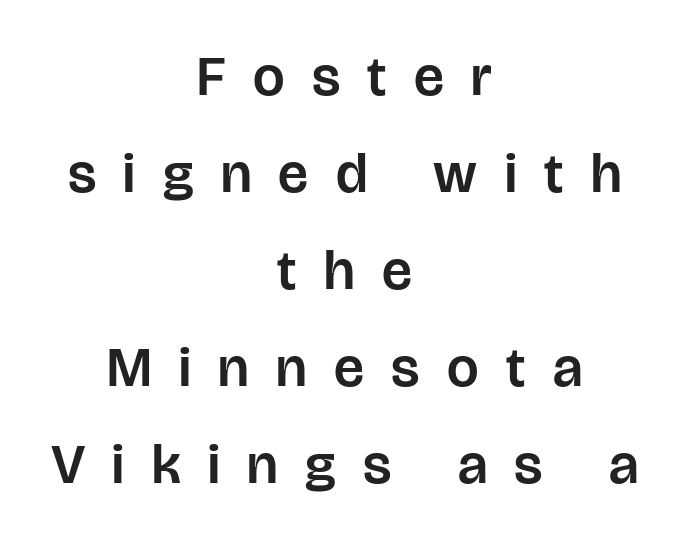
Q: Is the text italic (slanted)? A: No, it is upright.
Q: Is the typeface a serif or a sans-serif typeface? A: Sans-serif.
Q: Is the text underlined? A: No.
Q: How is the paragraph aligned? A: Centered.
Q: Is the spacing between letters normal or unusually wide? A: Unusually wide.
Q: Width (condensed, normal, or wide)? A: Normal.
Q: Stroke contrast? A: Low.
Q: x-height? A: Large.
Q: Monospaced? A: No.
